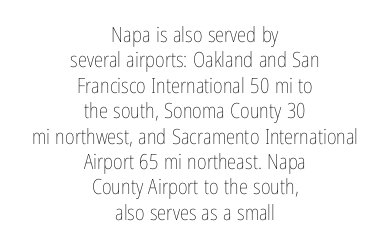
The image shows 21 px text type, upright; set centered, line spacing 1.21x, normal letter spacing, not underlined.
